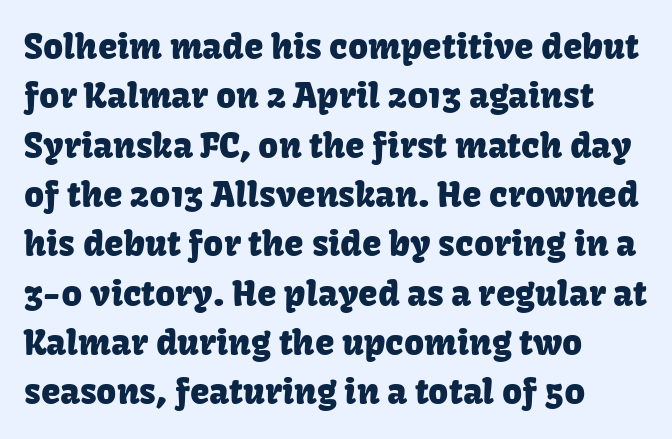
{"serif": "no", "italic": "no", "width": "normal", "stroke_contrast": "low", "x_height": "medium", "monospaced": "no", "underline": "no", "align": "left", "line_spacing": "normal", "line_spacing_ratio": 1.41, "letter_spacing": "normal", "letter_spacing_em": 0.0, "glyph_px": 35}
